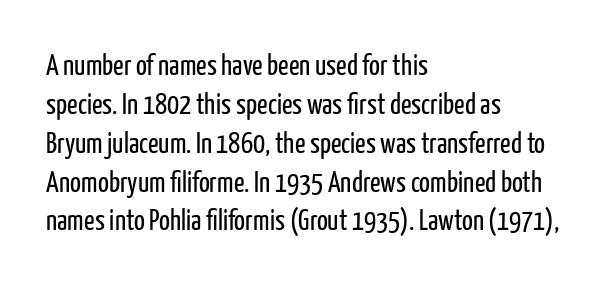
Type style note: lacks serifs. The characters are drawn with everyday or finer stroke widths. This sample keeps an unexceptional amount of space between lines. Is the letter spacing exaggerated? No — it looks like the ordinary default.
